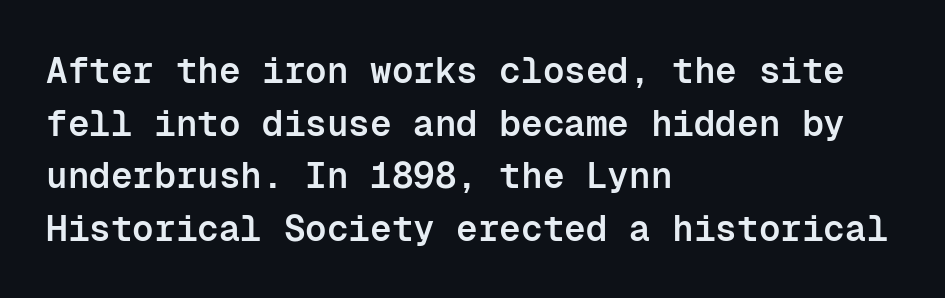
{"serif": "no", "italic": "no", "bold": "semi", "weight": "semibold", "width": "normal", "stroke_contrast": "low", "x_height": "medium", "monospaced": "yes", "underline": "no", "align": "left", "line_spacing": "normal", "line_spacing_ratio": 1.46, "letter_spacing": "normal", "letter_spacing_em": 0.0, "glyph_px": 36}
